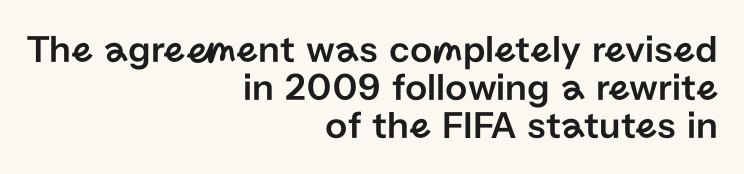
The image shows 39 px sans-serif type, upright; set right-aligned, tight line spacing (0.97x), normal letter spacing, not underlined; low stroke contrast and a medium x-height.
